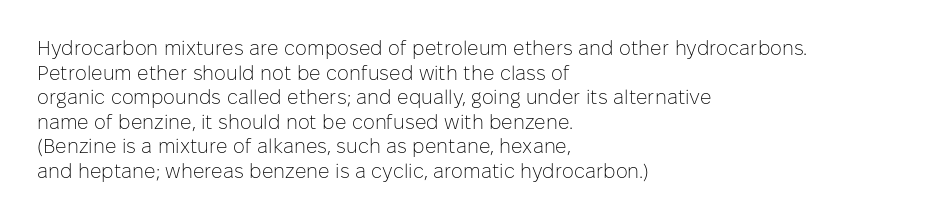
Q: Is the text bold? A: No.
Q: Is the text italic (slanted)? A: No, it is upright.
Q: Is the text underlined? A: No.
Q: How is the paragraph aligned? A: Left-aligned.
Q: Is the spacing between letters normal or unusually wide? A: Normal.
